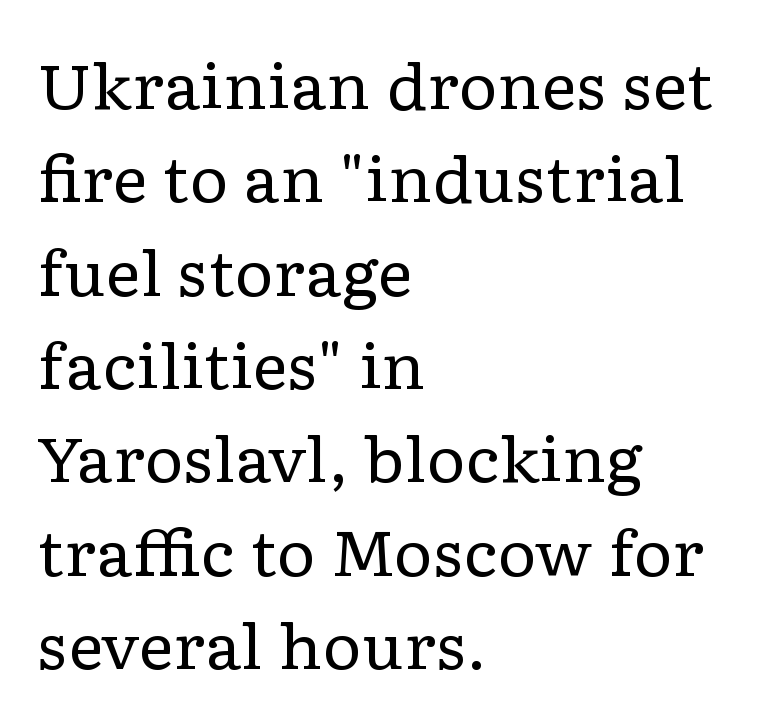
Q: Is the text bold? A: No.
Q: Is the text italic (slanted)? A: No, it is upright.
Q: Is the typeface a serif or a sans-serif typeface? A: Serif.
Q: Is the text underlined? A: No.
Q: How is the paragraph aligned? A: Left-aligned.
Q: Is the spacing between letters normal or unusually wide? A: Normal.
Q: Is the spacing between lines tight, normal or loose? A: Normal.
Q: Width (condensed, normal, or wide)? A: Wide.
Q: Stroke contrast? A: Low.
Q: x-height? A: Medium.
Q: Monospaced? A: No.
